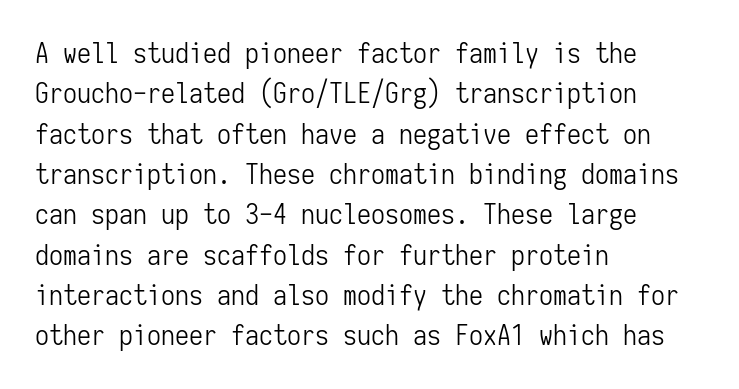
Letterform terminals end flat and unadorned throughout the passage. Vertically, the passage feels balanced, rows spaced as you'd expect. Every character here occupies the same horizontal width, giving the sample a typewriter-like rhythm. Nothing heavy about these letters — not bold at all. The rendering keeps characters at their native spacing. One-word summary of the alignment: left.
